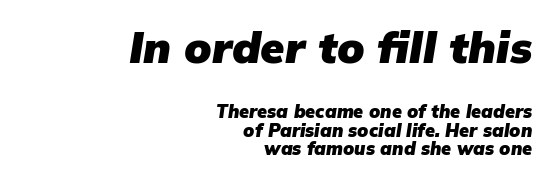
Q: Is the text bold? A: Yes.
Q: Is the text italic (slanted)? A: Yes, it leans right by about 9 degrees.
Q: Is the text underlined? A: No.
Q: How is the paragraph aligned? A: Right-aligned.
Q: Is the spacing between letters normal or unusually wide? A: Normal.
Q: Is the spacing between lines tight, normal or loose? A: Tight.
Q: Which block of text is set in a larger size, the first (top) or the second (bottom)? A: The first (top) one.
Q: Width (condensed, normal, or wide)? A: Normal.
Q: Stroke contrast? A: Low.
Q: x-height? A: Medium.
Q: Monospaced? A: No.
